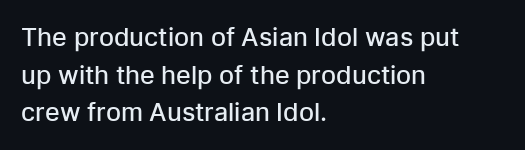
{"italic": "no", "bold": "semi", "underline": "no", "align": "left", "line_spacing": "normal", "line_spacing_ratio": 1.51, "letter_spacing": "normal", "letter_spacing_em": 0.0, "glyph_px": 25}
